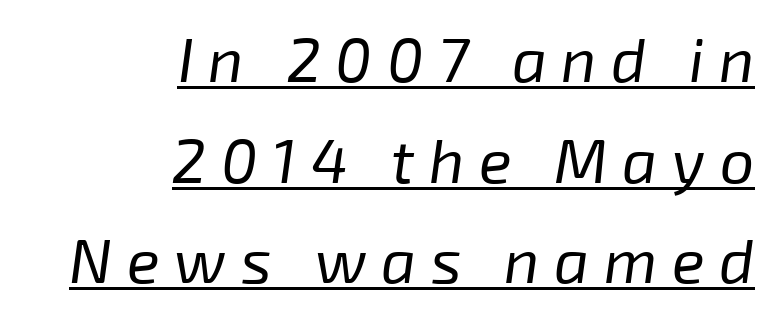
Q: Is the text bold? A: No.
Q: Is the text italic (slanted)? A: Yes, it leans right by about 8 degrees.
Q: Is the text underlined? A: Yes.
Q: How is the paragraph aligned? A: Right-aligned.
Q: Is the spacing between letters normal or unusually wide? A: Unusually wide.
Q: Is the spacing between lines tight, normal or loose? A: Normal.
Q: Width (condensed, normal, or wide)? A: Normal.
Q: Stroke contrast? A: Low.
Q: x-height? A: Medium.
Q: Monospaced? A: No.
